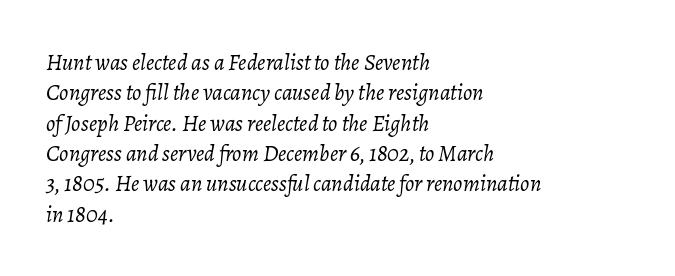
Standard letterfit; no display-style spreading of the glyphs. The text block is weighted toward the left margin, trailing off unevenly rightward. Does the leading feel generous? No, just average. Each row of text sits above clean, open space. You can tell it's italic because the verticals aren't actually vertical.
